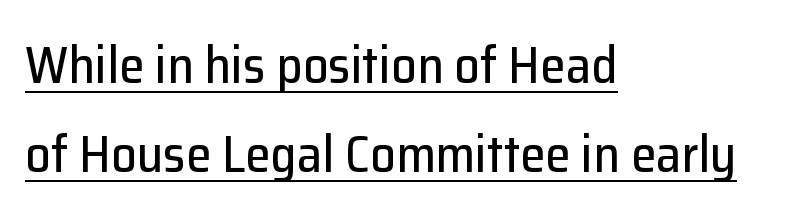
Q: Is the text italic (slanted)? A: No, it is upright.
Q: Is the typeface a serif or a sans-serif typeface? A: Sans-serif.
Q: Is the text underlined? A: Yes.
Q: How is the paragraph aligned? A: Left-aligned.
Q: Is the spacing between letters normal or unusually wide? A: Normal.
Q: Width (condensed, normal, or wide)? A: Normal.
Q: Stroke contrast? A: Low.
Q: x-height? A: Medium.
Q: Monospaced? A: No.
